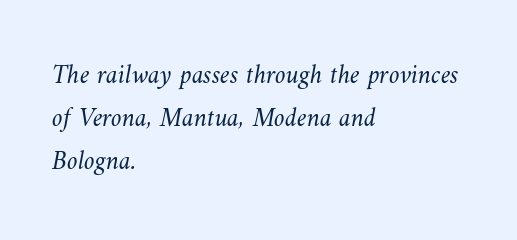
{"bold": "no", "underline": "no", "align": "left", "line_spacing": "normal", "line_spacing_ratio": 1.6, "letter_spacing": "normal", "letter_spacing_em": 0.0, "glyph_px": 27}
